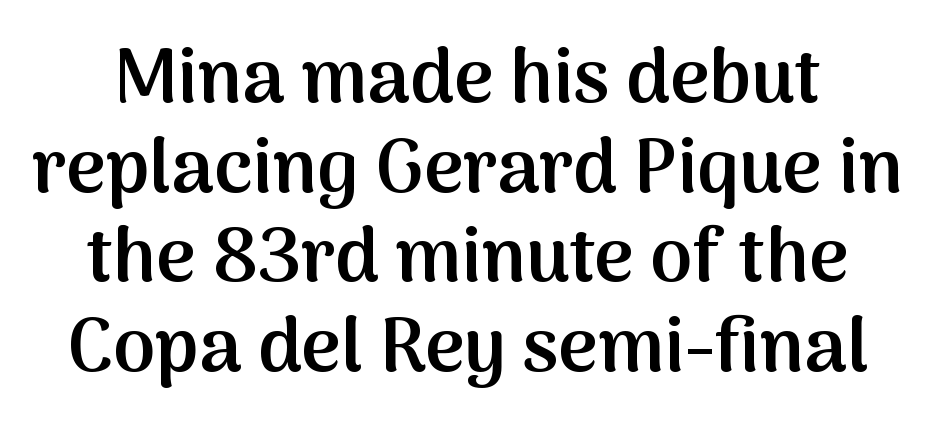
{"serif": "no", "italic": "no", "bold": "semi", "weight": "semibold", "width": "normal", "stroke_contrast": "medium", "x_height": "medium", "monospaced": "no", "underline": "no", "line_spacing_ratio": 1.18, "letter_spacing": "normal", "letter_spacing_em": 0.0, "glyph_px": 76}
